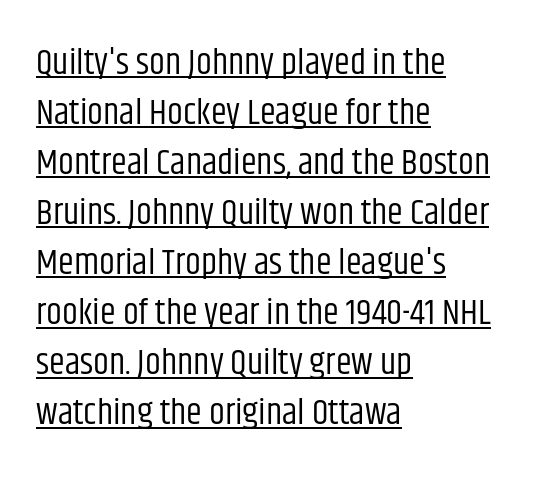
Q: Is the text bold? A: No.
Q: Is the text italic (slanted)? A: No, it is upright.
Q: Is the typeface a serif or a sans-serif typeface? A: Sans-serif.
Q: Is the text underlined? A: Yes.
Q: How is the paragraph aligned? A: Left-aligned.
Q: Is the spacing between letters normal or unusually wide? A: Normal.
Q: Is the spacing between lines tight, normal or loose? A: Normal.
Q: Width (condensed, normal, or wide)? A: Condensed.
Q: Stroke contrast? A: Low.
Q: x-height? A: Large.
Q: Monospaced? A: No.
